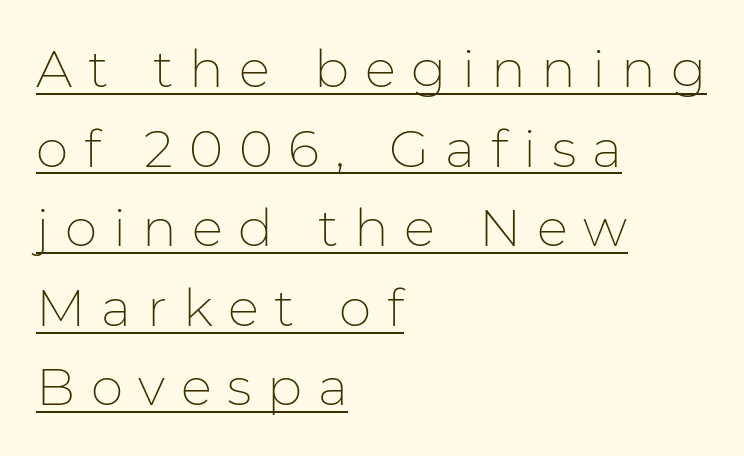
{"serif": "no", "italic": "no", "bold": "no", "weight": "thin", "width": "normal", "stroke_contrast": "low", "x_height": "medium", "monospaced": "no", "underline": "yes", "align": "left", "line_spacing": "normal", "line_spacing_ratio": 1.53, "letter_spacing": "wide", "letter_spacing_em": 0.3, "glyph_px": 52}
